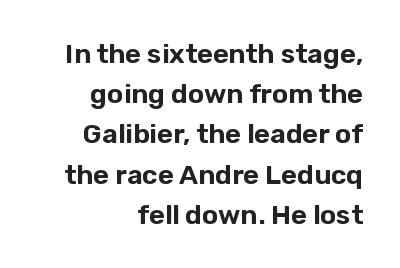
{"italic": "no", "underline": "no", "align": "right", "line_spacing": "normal", "line_spacing_ratio": 1.49, "letter_spacing": "normal", "letter_spacing_em": 0.0, "glyph_px": 27}
